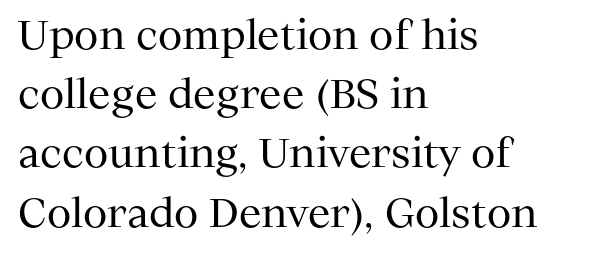
The image shows 40 px regular-weight serif type, upright; set left-aligned, normal line spacing (1.48x), normal letter spacing, not underlined; medium stroke contrast and a medium x-height.
